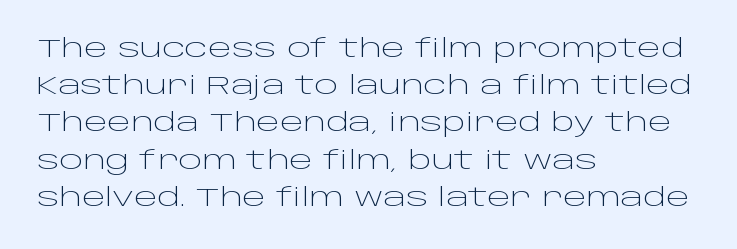
{"italic": "no", "bold": "no", "underline": "no", "align": "left", "line_spacing": "normal", "line_spacing_ratio": 1.49, "letter_spacing": "normal", "letter_spacing_em": 0.0, "glyph_px": 25}
